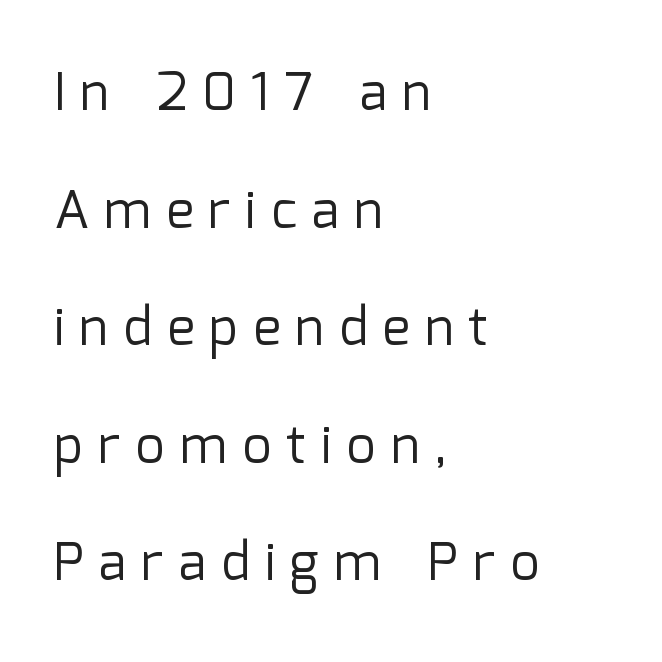
You could fit nearly another row in the gap between these rows. On a weight scale, this lands at 450 or below. Here the glyphs are tracked loosely, breaking word shapes into spaced letters. Posture: vertical. Underline: absent.
